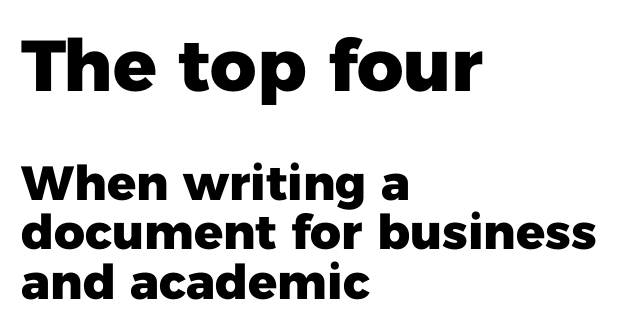
The image shows 72 px heavy sans-serif type, upright; set left-aligned, tight line spacing (1.03x), normal letter spacing, not underlined; the first (top) block is 1.5x larger; low stroke contrast and a medium x-height.
